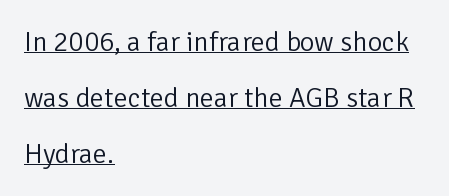
The characters are drawn with everyday or finer stroke widths. Quick note: underline on. These lines are rendered in a variable-pitch font. Letter spacing: default.
